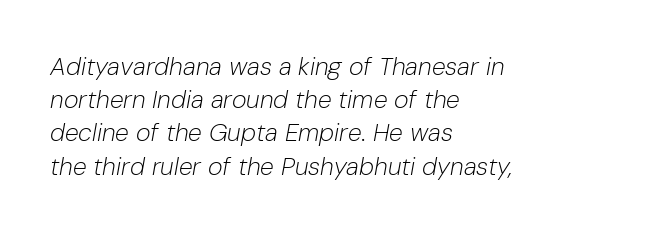
Stroke thickness stays within the range of a standard reading face or lighter. Does the leading feel generous? No, just average. The letters are slanted; this is an italic face. The rag falls on the right side of this text block. Inter-character spacing is left at the font's built-in metrics. Only glyphs here, with clear space below each row.
